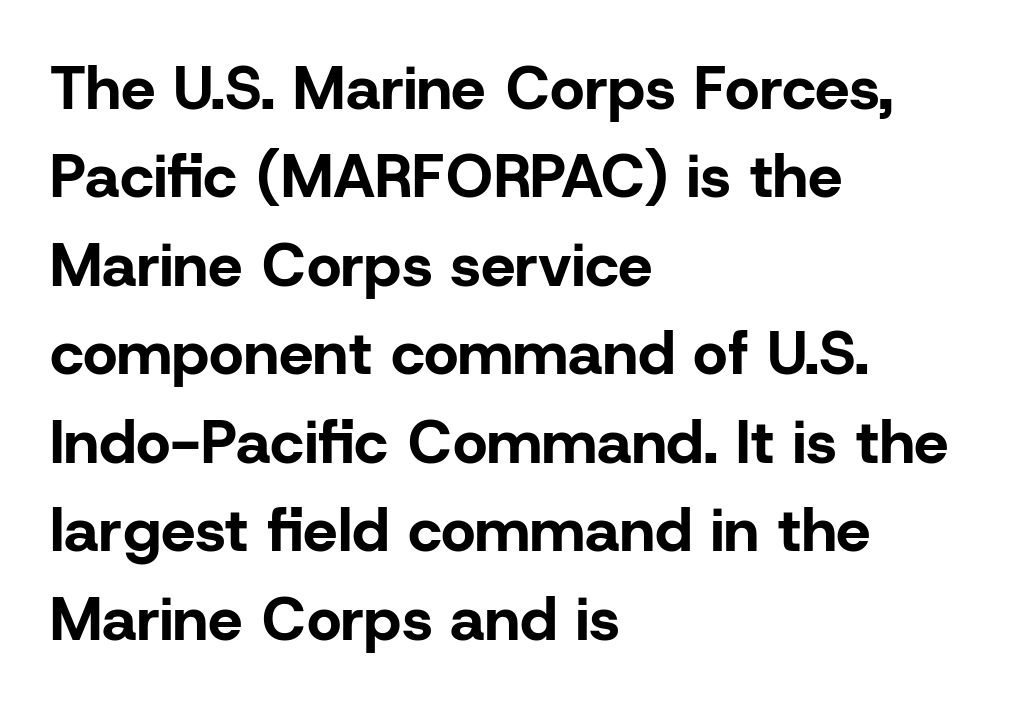
The image shows 61 px bold sans-serif type, upright; set left-aligned, normal line spacing (1.45x), normal letter spacing, not underlined; low stroke contrast and a medium x-height.
